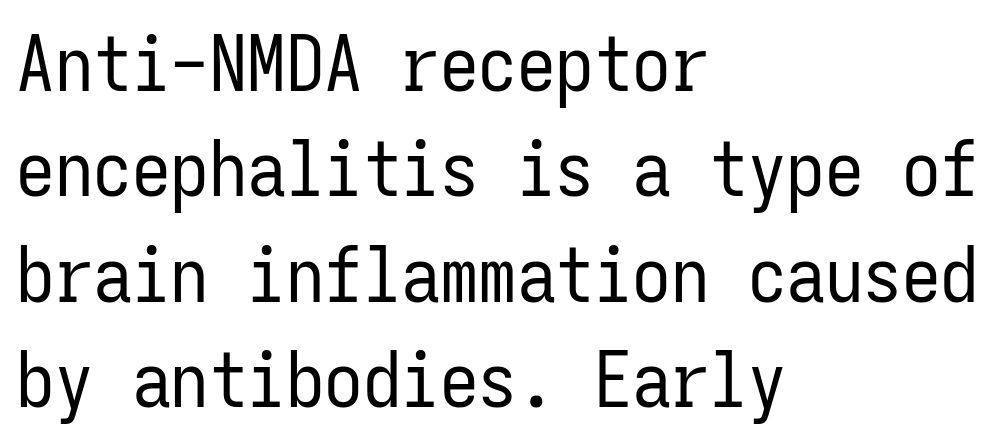
Any mark beneath the type? The region is blank. Spacing verdict: monospaced, one width for all characters. The rendering keeps characters at their native spacing. Caption: multi-line text, flush left, ragged right. In terms of letterform style, serifs are entirely absent.
